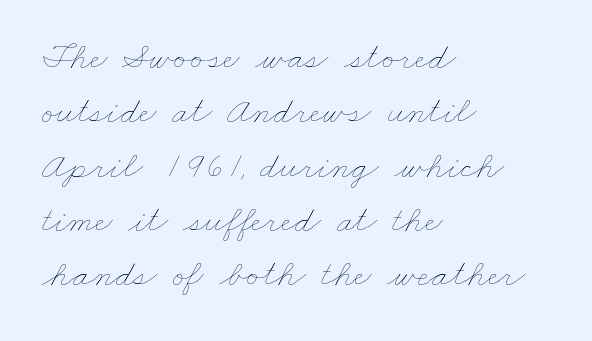
Q: Is the text bold? A: No.
Q: Is the text underlined? A: No.
Q: How is the paragraph aligned? A: Left-aligned.
Q: Is the spacing between letters normal or unusually wide? A: Normal.
Q: Is the spacing between lines tight, normal or loose? A: Normal.
Q: Width (condensed, normal, or wide)? A: Wide.
Q: Stroke contrast? A: Low.
Q: x-height? A: Small.
Q: Monospaced? A: No.
